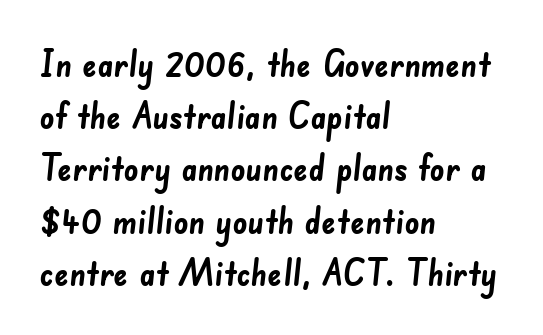
The image shows 36 px semibold sans-serif type; set left-aligned, normal line spacing (1.45x), normal letter spacing, not underlined; low stroke contrast and a small x-height.
